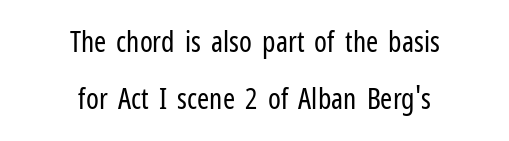
Q: Is the text bold? A: No.
Q: Is the text italic (slanted)? A: No, it is upright.
Q: Is the typeface a serif or a sans-serif typeface? A: Sans-serif.
Q: Is the text underlined? A: No.
Q: How is the paragraph aligned? A: Centered.
Q: Is the spacing between letters normal or unusually wide? A: Normal.
Q: Is the spacing between lines tight, normal or loose? A: Loose.
Q: Width (condensed, normal, or wide)? A: Condensed.
Q: Stroke contrast? A: Low.
Q: x-height? A: Medium.
Q: Monospaced? A: No.
